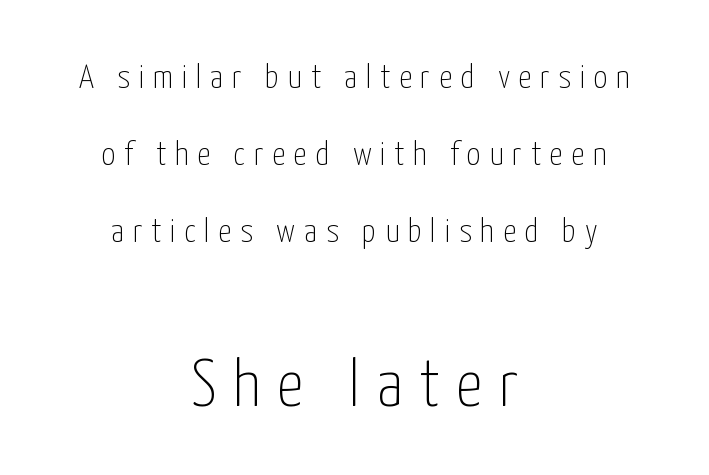
The passage shown is not underscored anywhere. Short note: letters widely spaced. The typeface has the unassuming heft of standard copy or less. The rendering positions every line midway between the sides. You can tell it's not italic because the verticals are truly vertical.
